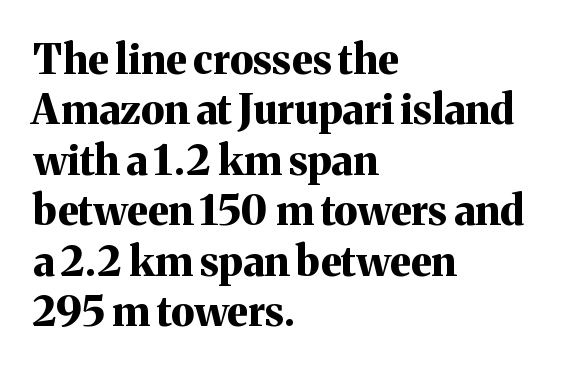
It's the straight-up-and-down kind of type. The glyphs have the mass of a bold cut. Quick note: underline off. The glyphs in this specimen are seriffed. The tracking reads as untouched default to a designer's eye. The typesetter chose a ragged-right arrangement here.
